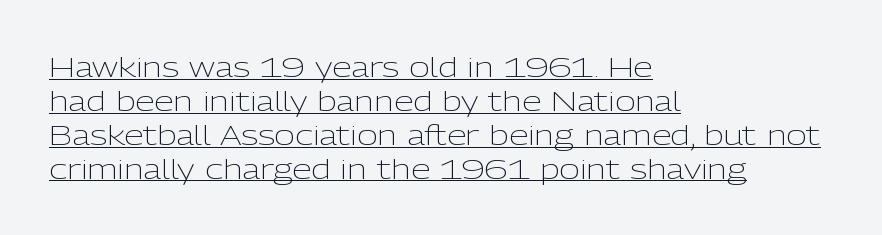
{"serif": "no", "italic": "no", "bold": "no", "weight": "light", "width": "normal", "stroke_contrast": "low", "x_height": "medium", "monospaced": "no", "underline": "yes", "align": "left", "line_spacing_ratio": 1.21, "letter_spacing": "normal", "letter_spacing_em": 0.0, "glyph_px": 28}
